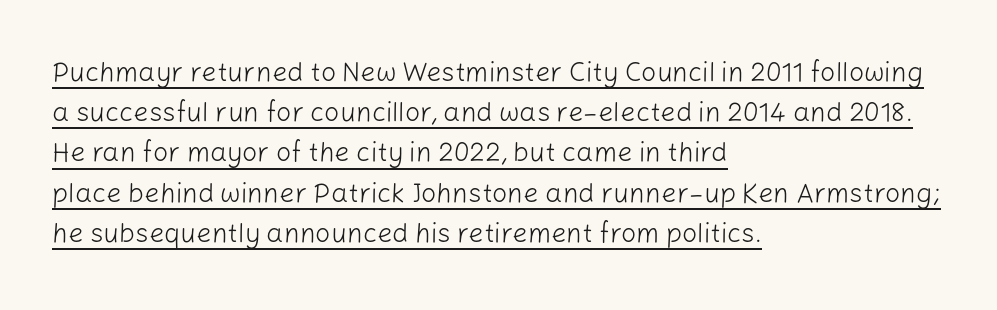
Q: Is the text bold? A: No.
Q: Is the text italic (slanted)? A: No, it is upright.
Q: Is the text underlined? A: Yes.
Q: How is the paragraph aligned? A: Left-aligned.
Q: Is the spacing between letters normal or unusually wide? A: Normal.
Q: Is the spacing between lines tight, normal or loose? A: Normal.
